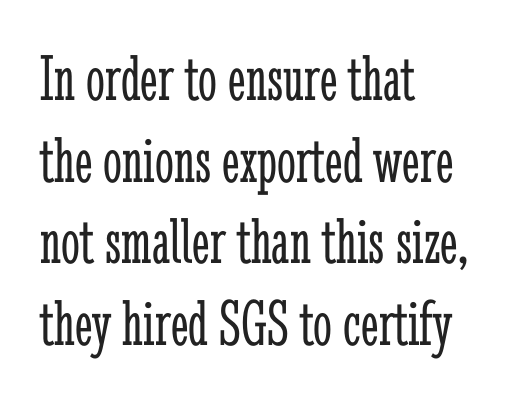
{"serif": "yes", "italic": "no", "bold": "no", "weight": "light", "width": "condensed", "stroke_contrast": "low", "x_height": "medium", "monospaced": "no", "underline": "no", "align": "left", "line_spacing_ratio": 1.22, "letter_spacing": "normal", "letter_spacing_em": 0.0, "glyph_px": 67}
